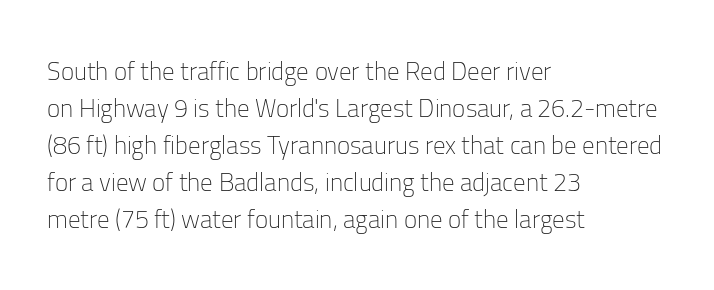
{"italic": "no", "bold": "no", "underline": "no", "align": "left", "line_spacing": "normal", "line_spacing_ratio": 1.48, "letter_spacing": "normal", "letter_spacing_em": 0.0, "glyph_px": 25}
